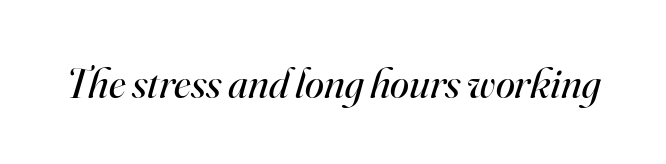
{"serif": "yes", "italic": "yes", "lean": "right", "slant_degrees": 16, "bold": "no", "weight": "regular", "width": "normal", "stroke_contrast": "high", "x_height": "small", "monospaced": "no", "underline": "no", "letter_spacing": "normal", "letter_spacing_em": 0.0, "glyph_px": 43}
